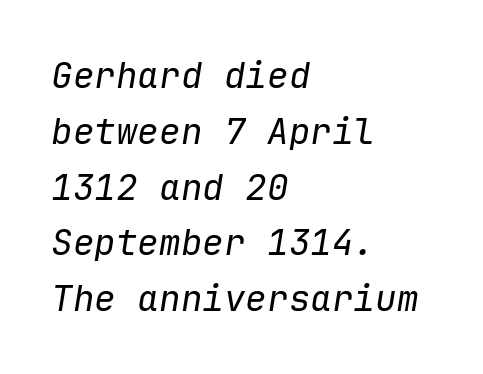
The image shows 36 px regular-weight type, italic (leaning right), monospaced; set left-aligned, normal line spacing (1.55x), normal letter spacing, not underlined; low stroke contrast and a medium x-height.
